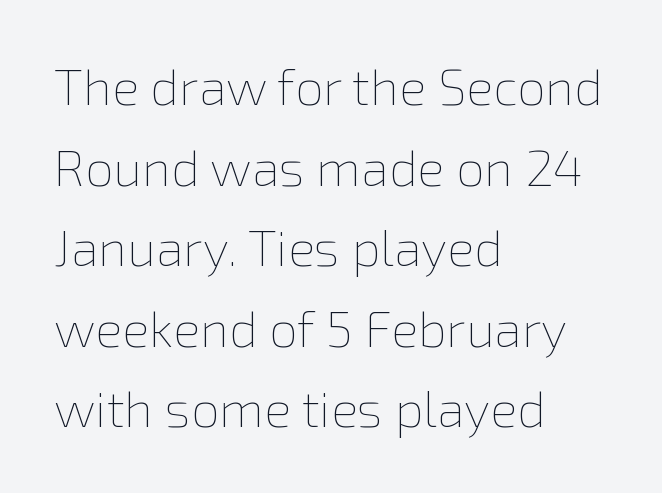
The image shows 51 px thin type, upright; set left-aligned, normal line spacing (1.58x), normal letter spacing, not underlined; low stroke contrast and a medium x-height.
